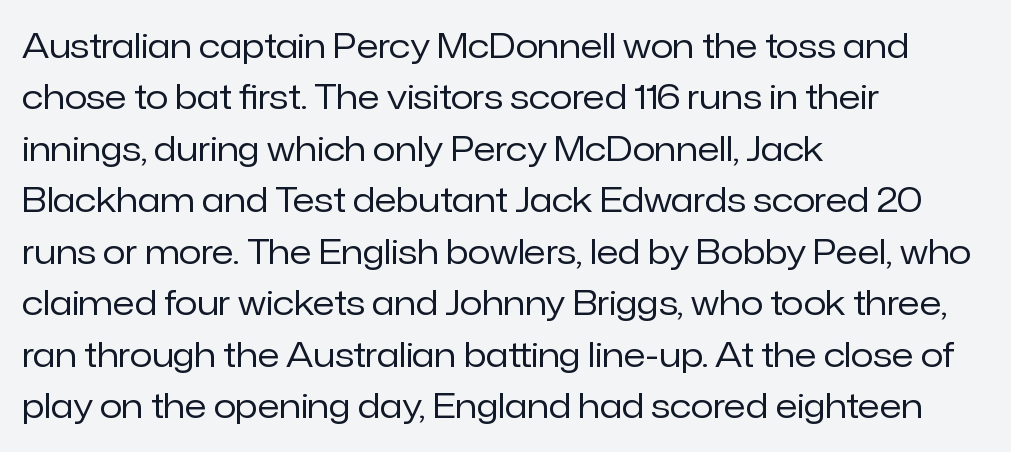
{"serif": "no", "italic": "no", "bold": "no", "weight": "regular", "width": "normal", "stroke_contrast": "low", "x_height": "medium", "monospaced": "no", "underline": "no", "align": "left", "line_spacing": "normal", "line_spacing_ratio": 1.56, "letter_spacing": "normal", "letter_spacing_em": 0.0, "glyph_px": 33}
